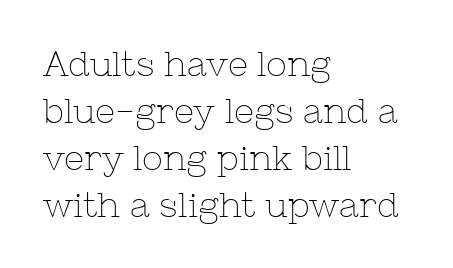
{"serif": "yes", "italic": "no", "bold": "no", "weight": "thin", "width": "normal", "stroke_contrast": "low", "x_height": "medium", "monospaced": "no", "underline": "no", "align": "left", "line_spacing": "normal", "line_spacing_ratio": 1.34, "letter_spacing": "normal", "letter_spacing_em": 0.0, "glyph_px": 35}
